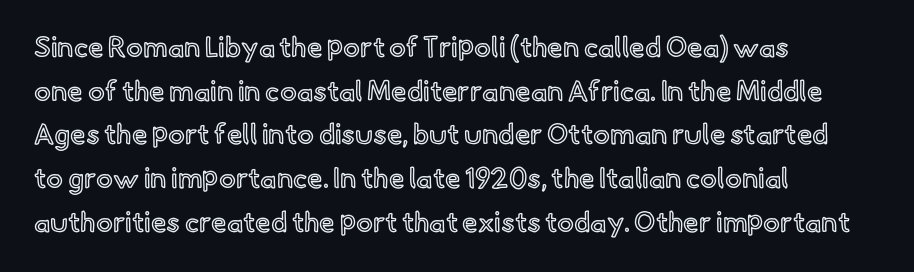
The image shows 28 px text type, upright; set left-aligned, normal line spacing (1.56x), normal letter spacing, not underlined; a small x-height.
